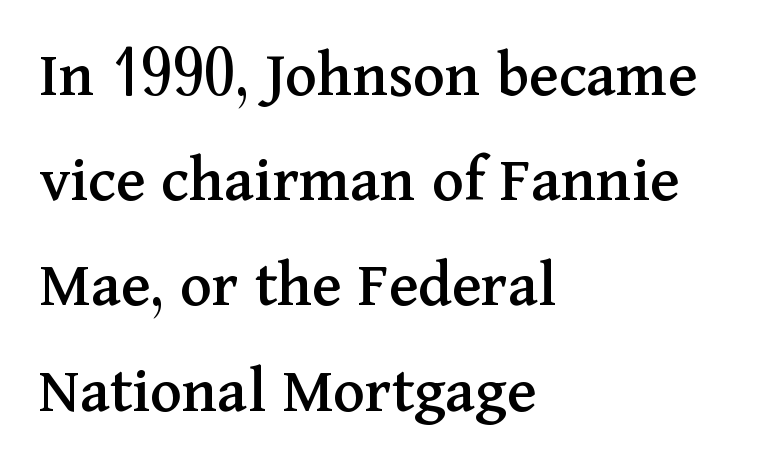
The image shows 67 px serif type, upright; set left-aligned, normal line spacing (1.57x), normal letter spacing, not underlined; medium stroke contrast and a medium x-height.
